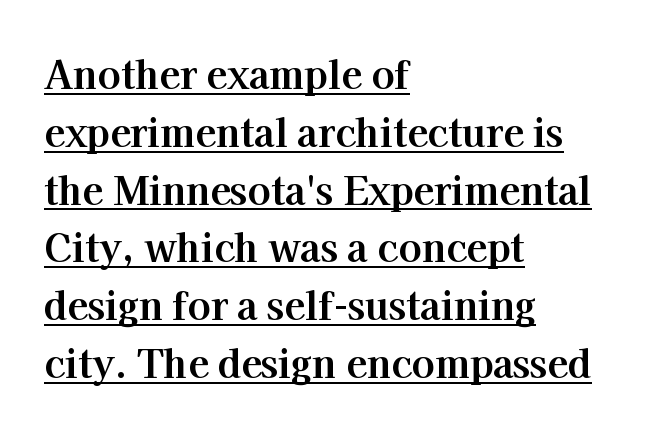
Q: Is the text bold? A: Yes.
Q: Is the text italic (slanted)? A: No, it is upright.
Q: Is the typeface a serif or a sans-serif typeface? A: Serif.
Q: Is the text underlined? A: Yes.
Q: How is the paragraph aligned? A: Left-aligned.
Q: Is the spacing between letters normal or unusually wide? A: Normal.
Q: Is the spacing between lines tight, normal or loose? A: Normal.
Q: Width (condensed, normal, or wide)? A: Normal.
Q: Stroke contrast? A: High.
Q: x-height? A: Medium.
Q: Monospaced? A: No.
